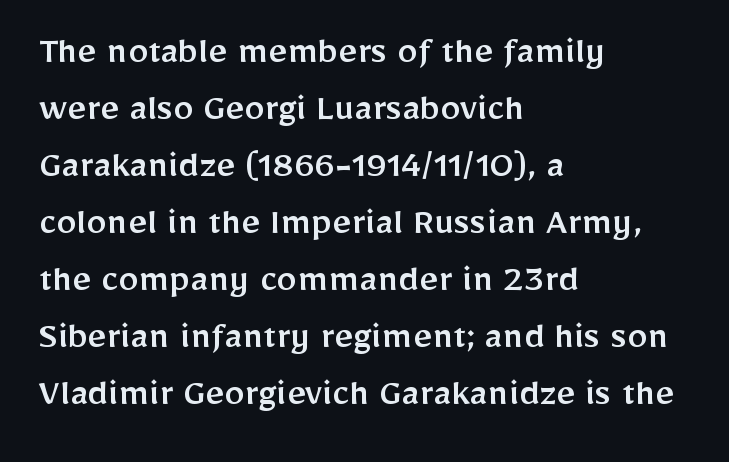
The image shows 41 px sans-serif type, upright; set left-aligned, normal line spacing (1.39x), normal letter spacing, not underlined; low stroke contrast and a medium x-height.
